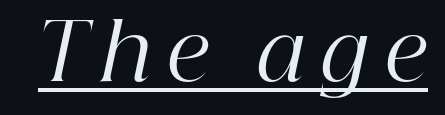
The image shows 78 px regular-weight serif type, italic (leaning right); set unusually wide letter spacing (+0.21 em), underlined; high stroke contrast and a medium x-height.
